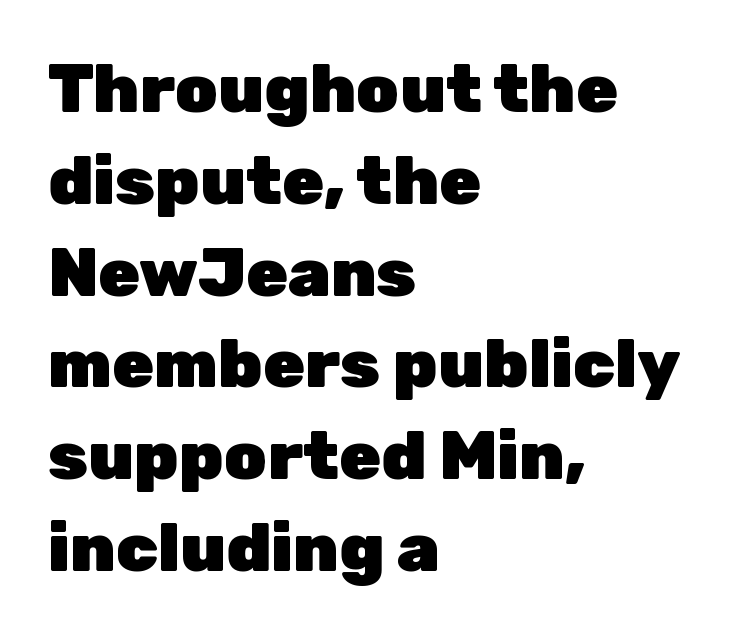
Chunky letters — that's bold for sure. In terms of leading, this rendering sits right in the middle. Characters follow at the spacing the type designer built in. Each letter keeps its own natural width here, so spacing adapts to shape. You can tell it's not italic because the verticals are truly vertical. Alignment: flush left.
